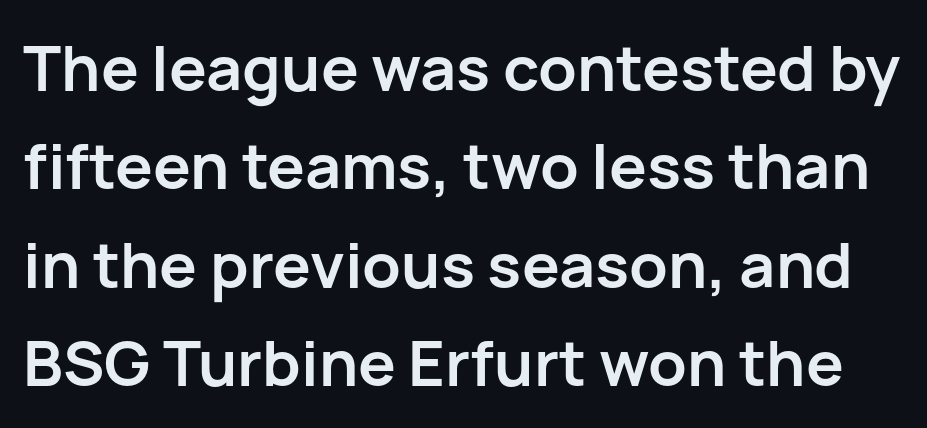
The image shows 63 px semibold sans-serif type, upright; set normal line spacing (1.56x), normal letter spacing, not underlined; low stroke contrast and a medium x-height.
